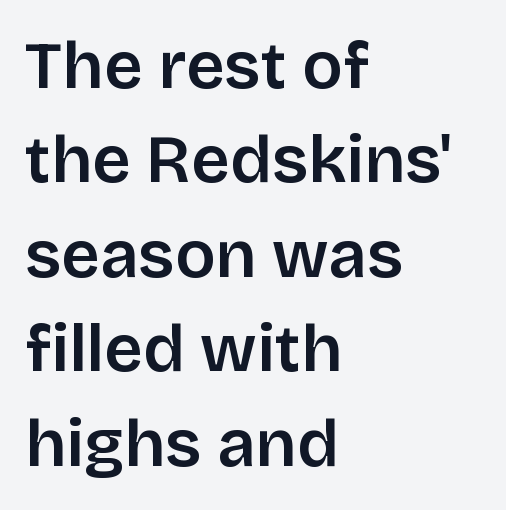
Q: Is the text italic (slanted)? A: No, it is upright.
Q: Is the typeface a serif or a sans-serif typeface? A: Sans-serif.
Q: Is the text underlined? A: No.
Q: How is the paragraph aligned? A: Left-aligned.
Q: Is the spacing between letters normal or unusually wide? A: Normal.
Q: Is the spacing between lines tight, normal or loose? A: Normal.
Q: Width (condensed, normal, or wide)? A: Normal.
Q: Stroke contrast? A: Low.
Q: x-height? A: Large.
Q: Monospaced? A: No.
